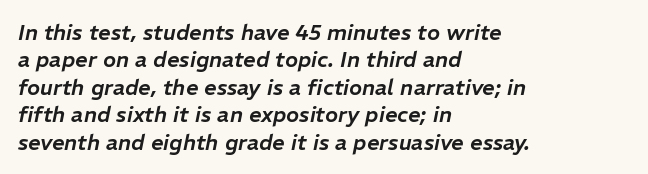
The image shows 22 px text type, italic (leaning right); set left-aligned, normal line spacing (1.25x), normal letter spacing, not underlined.
